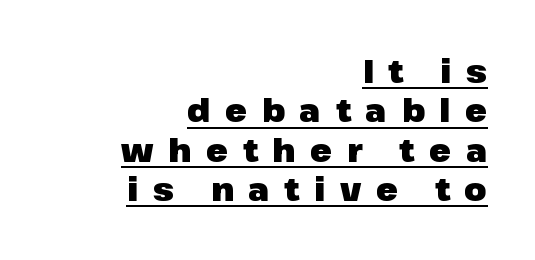
The image shows 32 px heavy sans-serif type, upright; set right-aligned, line spacing 1.23x, unusually wide letter spacing (+0.46 em), underlined; low stroke contrast and a medium x-height.
